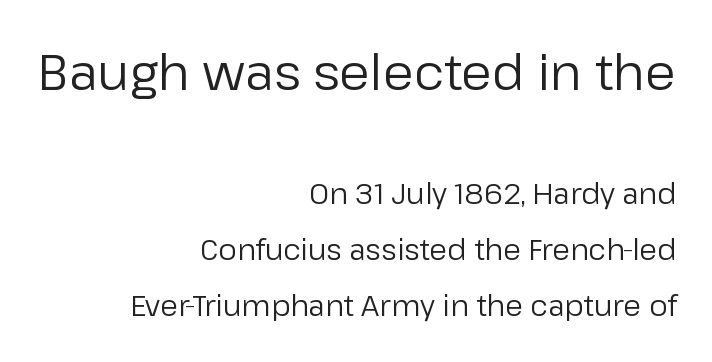
The image shows 50 px regular-weight sans-serif type, upright; set right-aligned, loose line spacing (1.93x), normal letter spacing, not underlined; the first (top) block is 1.72x larger; low stroke contrast and a medium x-height.
